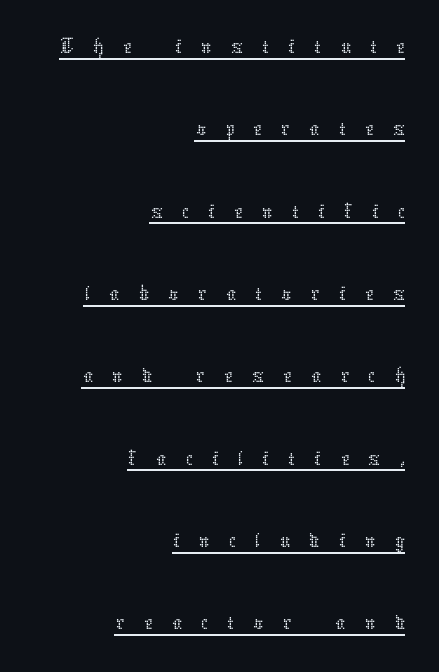
Q: Is the text bold? A: No.
Q: Is the text italic (slanted)? A: No, it is upright.
Q: Is the text underlined? A: Yes.
Q: How is the paragraph aligned? A: Right-aligned.
Q: Is the spacing between letters normal or unusually wide? A: Unusually wide.
Q: Is the spacing between lines tight, normal or loose? A: Normal.
Q: Width (condensed, normal, or wide)? A: Normal.
Q: Stroke contrast? A: Low.
Q: x-height? A: Medium.
Q: Monospaced? A: No.
